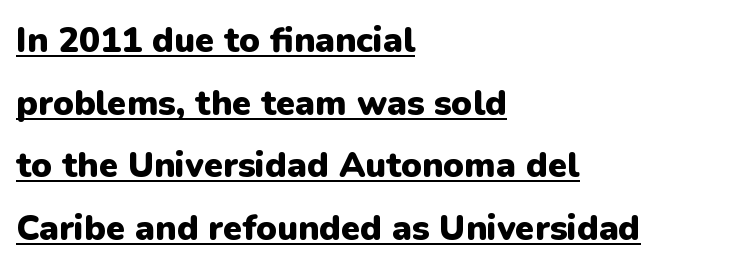
{"serif": "no", "italic": "no", "bold": "yes", "weight": "heavy", "width": "normal", "stroke_contrast": "low", "x_height": "medium", "monospaced": "no", "underline": "yes", "align": "left", "line_spacing_ratio": 1.79, "letter_spacing": "normal", "letter_spacing_em": 0.0, "glyph_px": 35}
